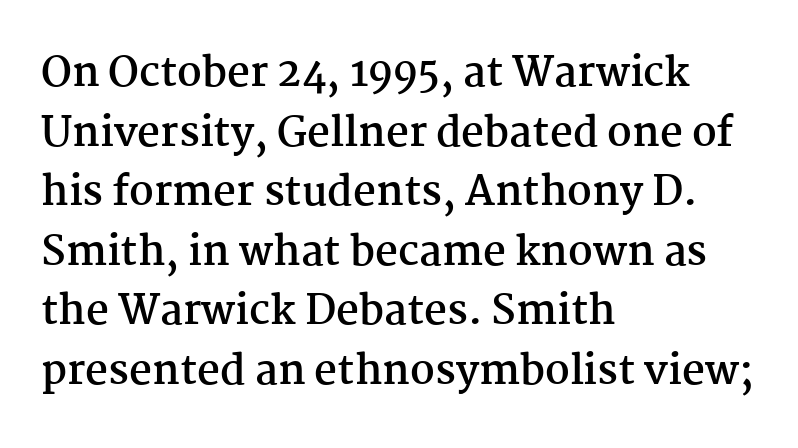
The image shows 40 px semibold serif type, upright; set left-aligned, normal line spacing (1.49x), normal letter spacing, not underlined; medium stroke contrast and a medium x-height.
